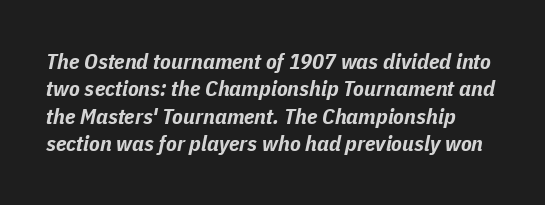
The image shows 22 px bold type, italic (leaning right); set normal line spacing (1.25x), normal letter spacing, not underlined.
